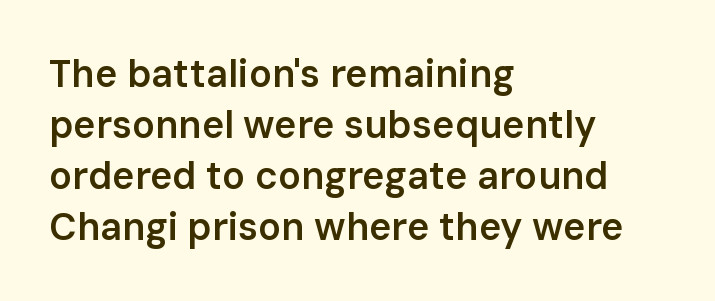
The image shows 38 px semibold sans-serif type, upright; set left-aligned, normal line spacing (1.34x), normal letter spacing, not underlined; low stroke contrast and a medium x-height.
